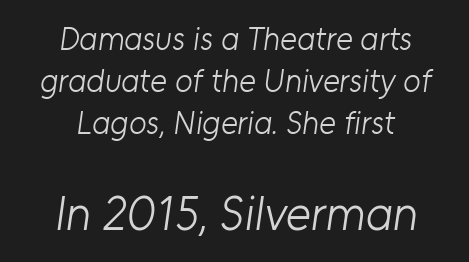
Typesetter's note — lower block bumped up in size, upper block left smaller. Layout note: lines centered. Looks like regular typesetting: each glyph gets only the width it needs. Bold? No — there's no thickening of the strokes. Nothing unusual about the tracking: characters are spaced as the font intends. A bare baseline throughout the passage.
